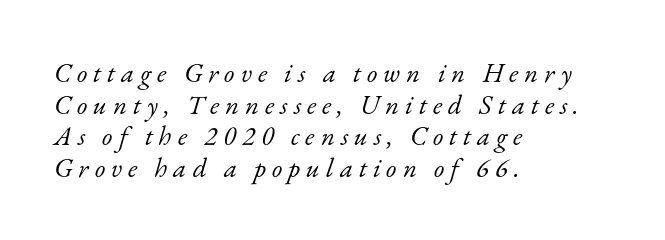
No extra ink here — the face is not bold. Glance below the letters and you will spot only blank space. Where is the straight margin? On the left. This sample uses expanded letter spacing, leaving extra air between glyphs. Would a proofreader flag this as italicized? Yes.
